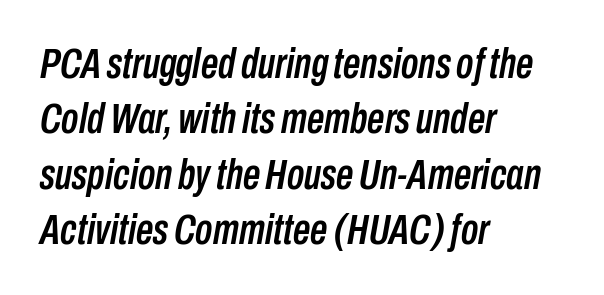
{"italic": "yes", "lean": "right", "slant_degrees": 10, "width": "condensed", "stroke_contrast": "low", "x_height": "medium", "monospaced": "no", "underline": "no", "align": "left", "line_spacing": "normal", "line_spacing_ratio": 1.29, "letter_spacing": "normal", "letter_spacing_em": 0.0, "glyph_px": 43}
